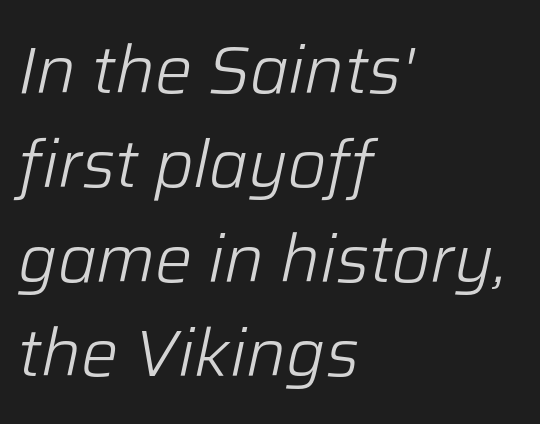
The image shows 66 px light type, italic (leaning right); set left-aligned, normal line spacing (1.43x), normal letter spacing, not underlined; low stroke contrast and a medium x-height.
